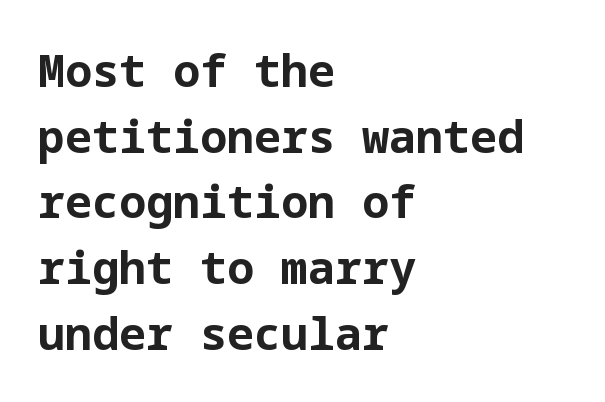
The image shows 45 px bold sans-serif type, upright; set left-aligned, normal line spacing (1.46x), normal letter spacing, not underlined; low stroke contrast and a medium x-height.
